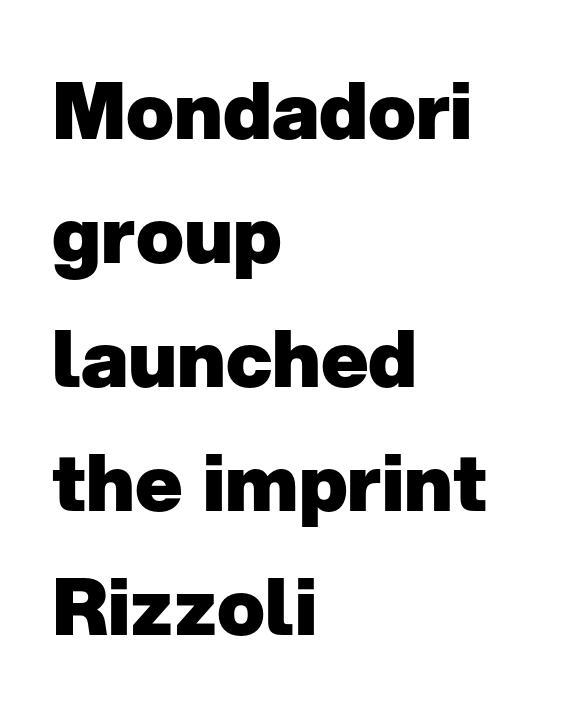
Is the letter spacing exaggerated? No — it looks like the ordinary default. The lines sit at an ordinary, default distance from one another. The ragged edge is on the right, which tells us the setting is flush left. Think of a printed novel: that variable character pitch is what you see here.
